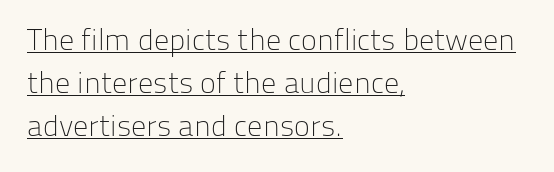
The letters carry no serifs — their stems end cleanly without finishing strokes. These lines are rendered in a variable-pitch font. The rendering anchors every line to the left-hand side. Observe the ordinary spacing: letters are neighbours, not strangers.
